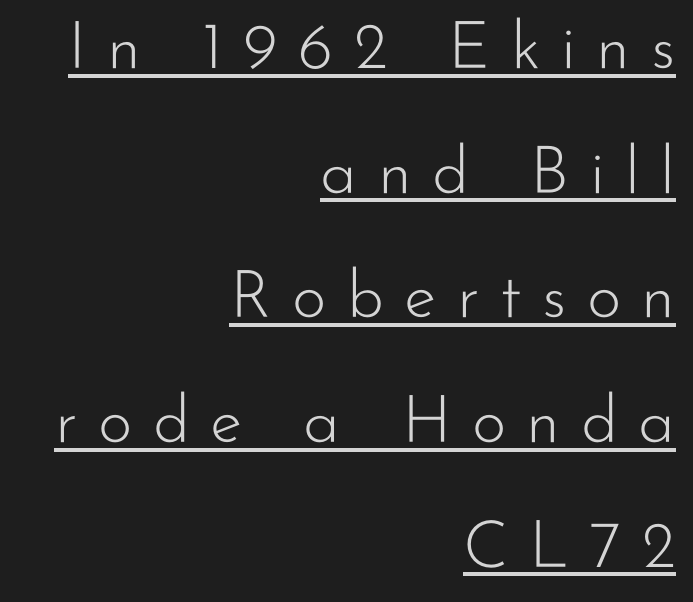
The image shows 66 px light sans-serif type, upright; set right-aligned, line spacing 1.89x, unusually wide letter spacing (+0.31 em), underlined; low stroke contrast and a small x-height.
